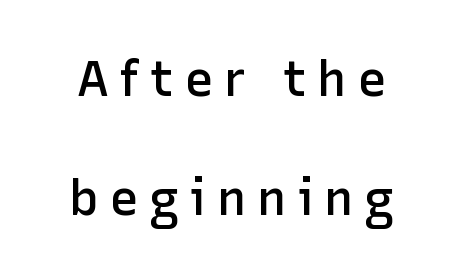
{"serif": "no", "italic": "no", "bold": "semi", "weight": "semibold", "width": "normal", "stroke_contrast": "low", "x_height": "medium", "monospaced": "no", "underline": "no", "line_spacing": "loose", "line_spacing_ratio": 2.39, "letter_spacing": "wide", "letter_spacing_em": 0.2, "glyph_px": 50}
